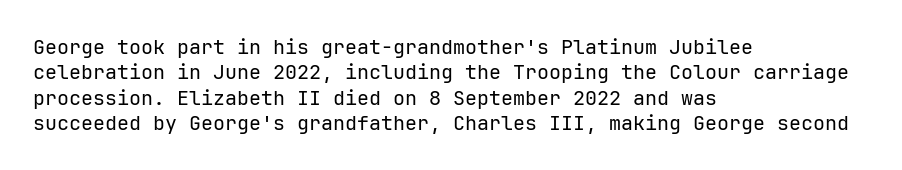
Q: Is the text bold? A: No.
Q: Is the text italic (slanted)? A: No, it is upright.
Q: Is the text underlined? A: No.
Q: How is the paragraph aligned? A: Left-aligned.
Q: Is the spacing between letters normal or unusually wide? A: Normal.
Q: Is the spacing between lines tight, normal or loose? A: Normal.
